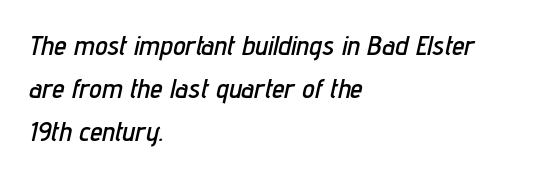
{"italic": "yes", "lean": "right", "slant_degrees": 12, "width": "condensed", "stroke_contrast": "low", "x_height": "medium", "monospaced": "no", "underline": "no", "align": "left", "line_spacing": "normal", "line_spacing_ratio": 1.53, "letter_spacing": "normal", "letter_spacing_em": 0.0, "glyph_px": 28}
